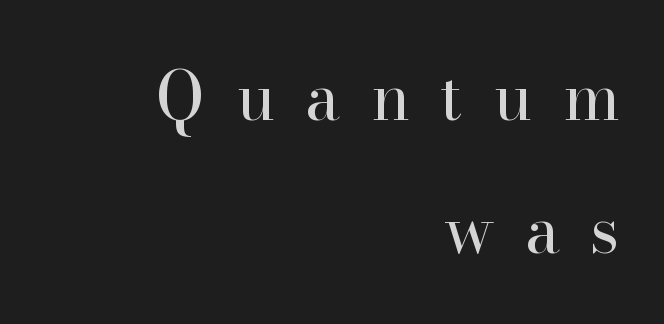
The space beneath each line is pristine and unruled. Each letter keeps its own natural width here, so spacing adapts to shape. Each line ends at the same right margin while the left side varies. Whoever set this chose breathing room over compactness in the vertical rhythm. The typesetting does not lean heavy: it is not bold.
